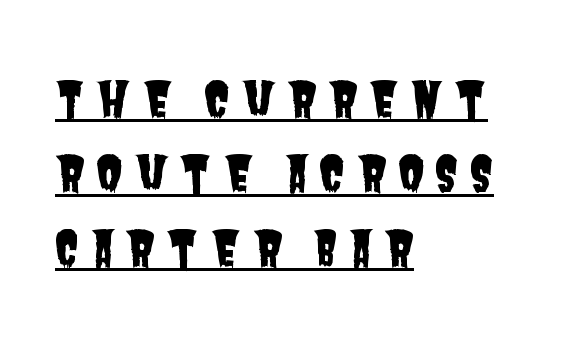
To sum up the face: it is a sans, with no serifs. The gaps between neighbouring characters are conspicuously large. Compared with undecorated copy, this sample adds a rule below the words. These lines sit exactly where default settings would place them. The face used here is proportionally spaced, like ordinary book or web type. The compositor pushed each line to the left boundary.
